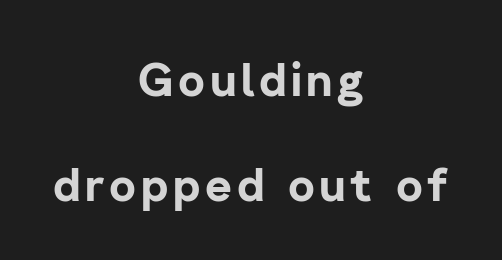
{"serif": "no", "italic": "no", "bold": "yes", "weight": "bold", "width": "normal", "stroke_contrast": "low", "x_height": "medium", "monospaced": "no", "underline": "no", "align": "center", "line_spacing": "loose", "line_spacing_ratio": 2.28, "glyph_px": 46}
